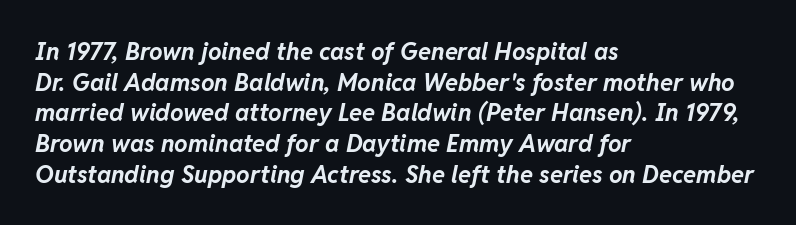
Q: Is the text bold? A: Yes.
Q: Is the text italic (slanted)? A: Yes, it leans right by about 11 degrees.
Q: Is the text underlined? A: No.
Q: How is the paragraph aligned? A: Left-aligned.
Q: Is the spacing between letters normal or unusually wide? A: Normal.
Q: Is the spacing between lines tight, normal or loose? A: Normal.
